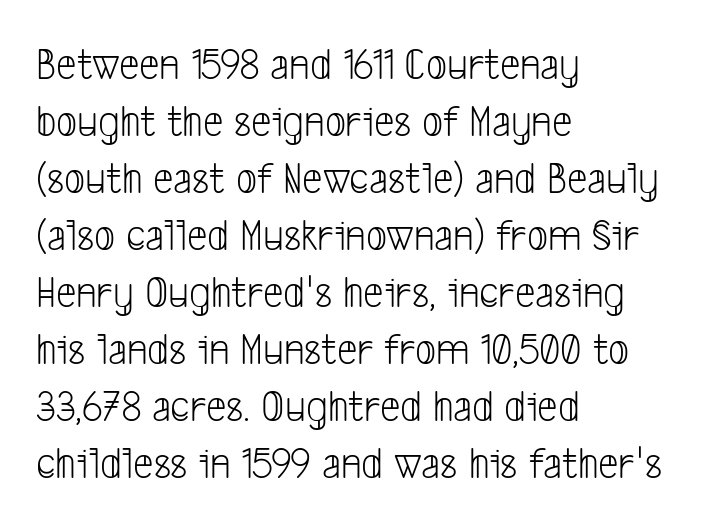
Bare-footed words on every line. Does extra space separate the letters? No, they use regular spacing. Weight class: somewhere from thin through regular. Do the characters align in a grid? No, the font is proportional.
